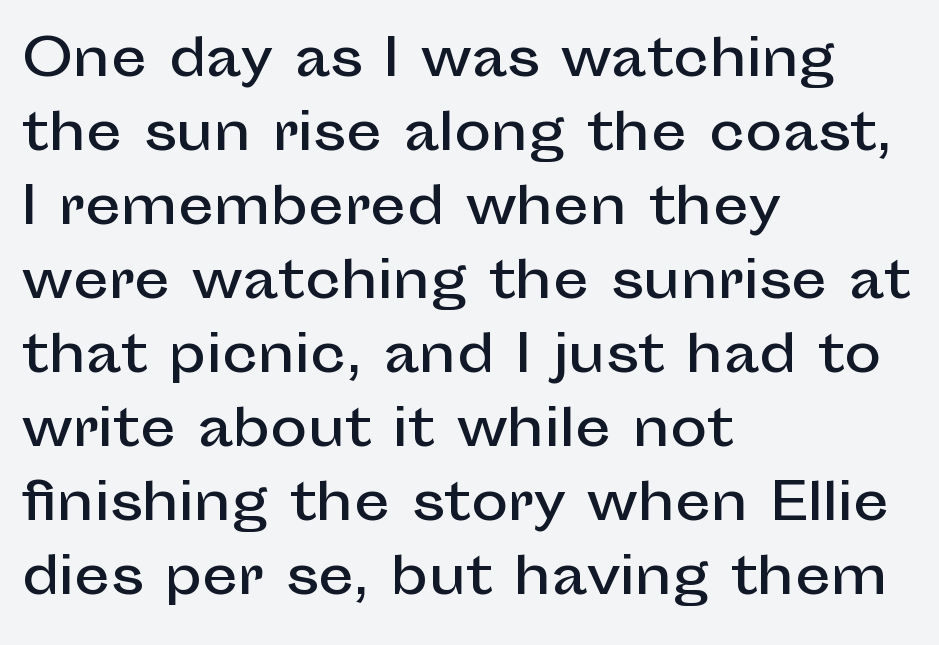
The image shows 50 px sans-serif type, upright; set left-aligned, normal line spacing (1.48x), normal letter spacing, not underlined; low stroke contrast and a medium x-height.
